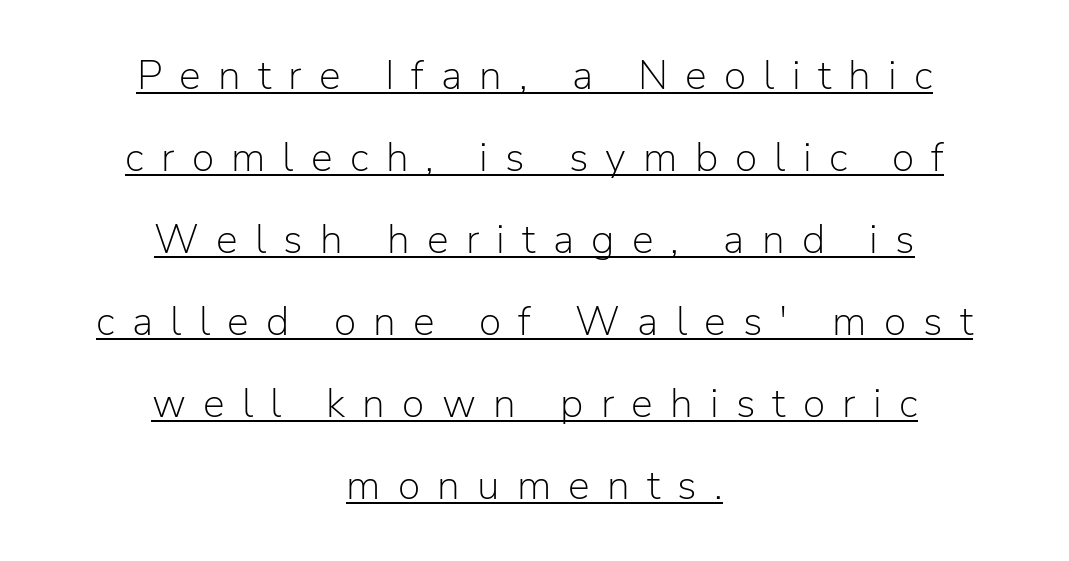
The image shows 41 px light sans-serif type, upright; set centered, loose line spacing (2.0x), unusually wide letter spacing (+0.42 em), underlined; low stroke contrast and a medium x-height.
